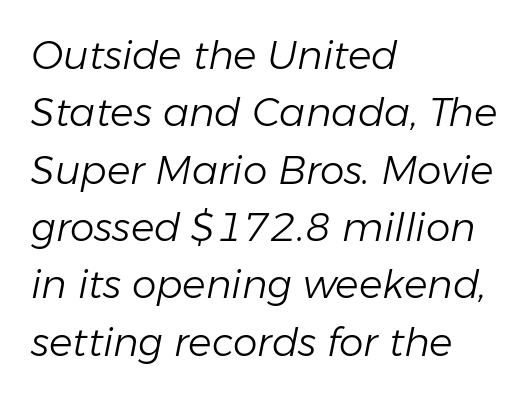
Layout note: lines flush left. The block of text has a typical density, with ordinary space between rows. Character widths vary here, with narrow letters taking less room than wide ones. Compared with typical body copy, the letter spacing here is the same. Is the stroke heavy? The answer is a plain regular-or-lighter.
